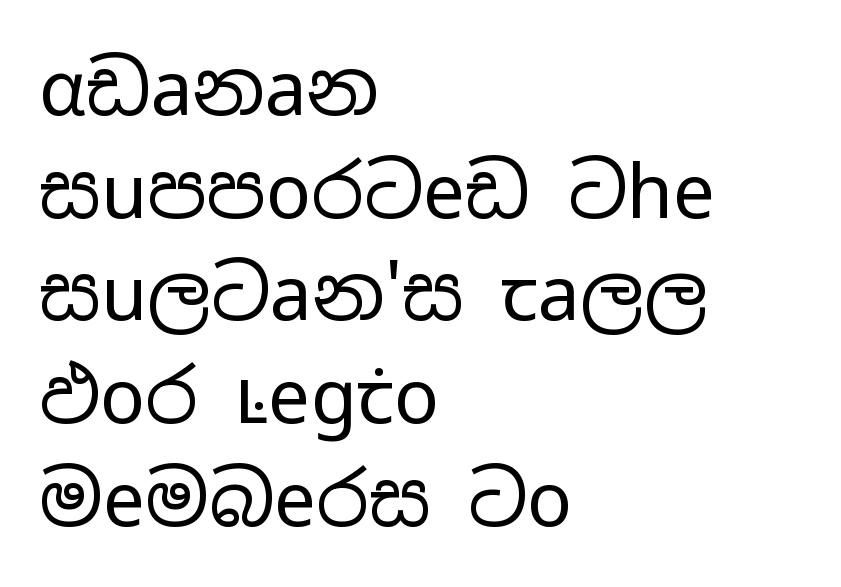
{"serif": "no", "italic": "no", "bold": "no", "weight": "regular", "width": "wide", "stroke_contrast": "low", "x_height": "medium", "monospaced": "no", "underline": "no", "align": "left", "line_spacing": "normal", "line_spacing_ratio": 1.37, "letter_spacing": "normal", "letter_spacing_em": 0.0, "glyph_px": 75}
